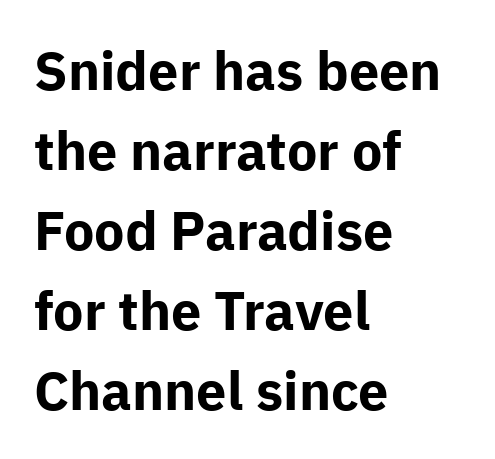
Q: Is the text bold? A: Yes.
Q: Is the text italic (slanted)? A: No, it is upright.
Q: Is the typeface a serif or a sans-serif typeface? A: Sans-serif.
Q: Is the text underlined? A: No.
Q: How is the paragraph aligned? A: Left-aligned.
Q: Is the spacing between letters normal or unusually wide? A: Normal.
Q: Is the spacing between lines tight, normal or loose? A: Normal.
Q: Width (condensed, normal, or wide)? A: Normal.
Q: Stroke contrast? A: Low.
Q: x-height? A: Medium.
Q: Monospaced? A: No.
